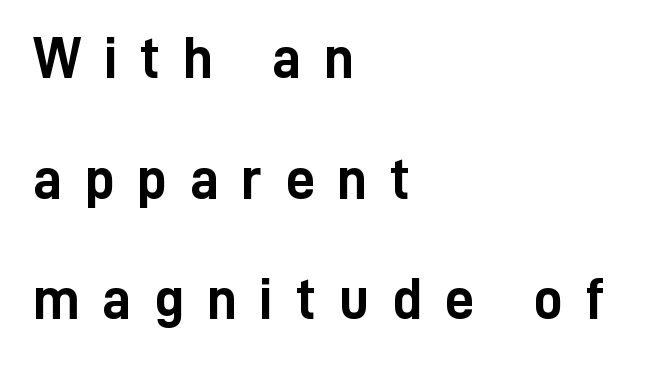
Q: Is the text bold? A: Yes.
Q: Is the text italic (slanted)? A: No, it is upright.
Q: Is the typeface a serif or a sans-serif typeface? A: Sans-serif.
Q: Is the text underlined? A: No.
Q: How is the paragraph aligned? A: Left-aligned.
Q: Is the spacing between letters normal or unusually wide? A: Unusually wide.
Q: Is the spacing between lines tight, normal or loose? A: Loose.
Q: Width (condensed, normal, or wide)? A: Condensed.
Q: Stroke contrast? A: Low.
Q: x-height? A: Medium.
Q: Monospaced? A: No.
